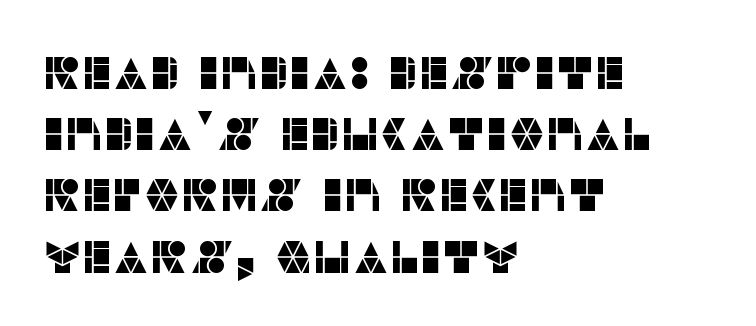
Q: Is the text italic (slanted)? A: No, it is upright.
Q: Is the typeface a serif or a sans-serif typeface? A: Sans-serif.
Q: Is the text underlined? A: No.
Q: How is the paragraph aligned? A: Left-aligned.
Q: Is the spacing between letters normal or unusually wide? A: Normal.
Q: Is the spacing between lines tight, normal or loose? A: Normal.
Q: Width (condensed, normal, or wide)? A: Normal.
Q: Stroke contrast? A: Low.
Q: x-height? A: Large.
Q: Monospaced? A: No.
